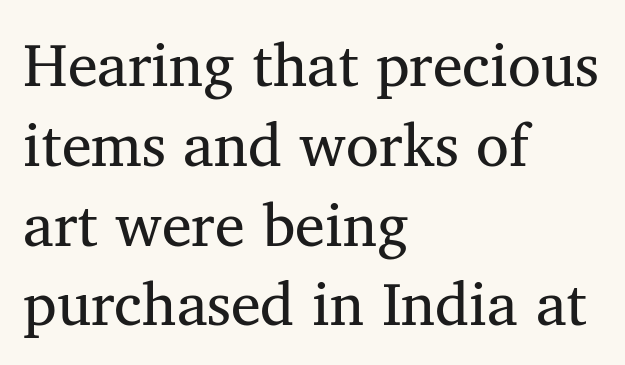
{"serif": "yes", "italic": "no", "bold": "no", "weight": "regular", "width": "normal", "stroke_contrast": "medium", "x_height": "medium", "monospaced": "no", "underline": "no", "align": "left", "line_spacing": "normal", "line_spacing_ratio": 1.33, "letter_spacing": "normal", "letter_spacing_em": 0.0, "glyph_px": 60}
